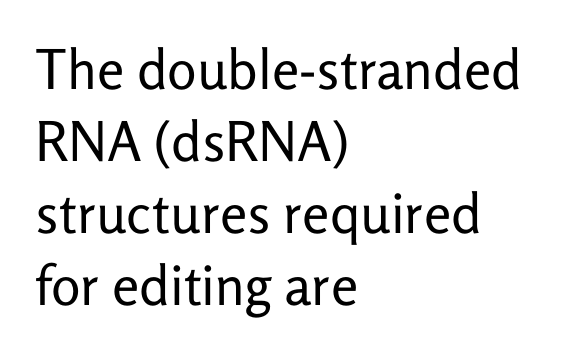
Stroke terminals: plain, sans-serif. These lines keep a tight, regular rhythm from letter to letter. The words here are not underlined. Stems here are at most as thick as an everyday book face. Students, observe: this is what conventionally led text looks like. The specimen reads as upright at a glance.
